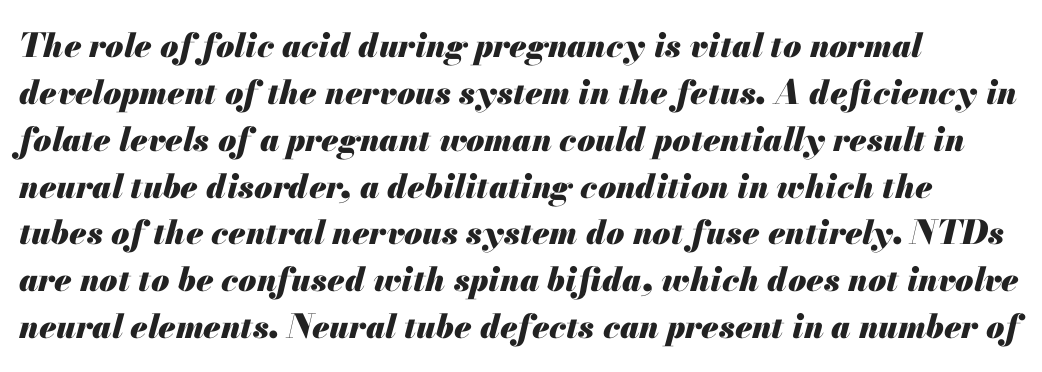
Each letter keeps its own natural width here, so spacing adapts to shape. Italic: yes, the glyphs are oblique. Short note: letters normally spaced. Successive baselines arrive at the customary interval. The space directly below the letters is spotless.
